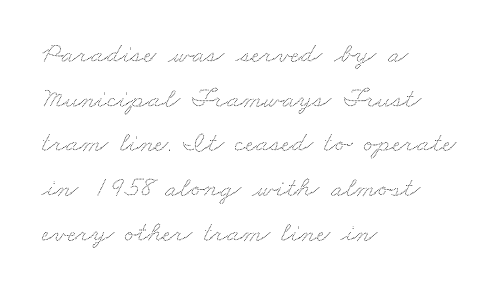
Q: Is the text underlined? A: No.
Q: How is the paragraph aligned? A: Left-aligned.
Q: Is the spacing between letters normal or unusually wide? A: Normal.
Q: Is the spacing between lines tight, normal or loose? A: Normal.
Q: Width (condensed, normal, or wide)? A: Wide.
Q: Stroke contrast? A: Low.
Q: x-height? A: Small.
Q: Monospaced? A: No.
